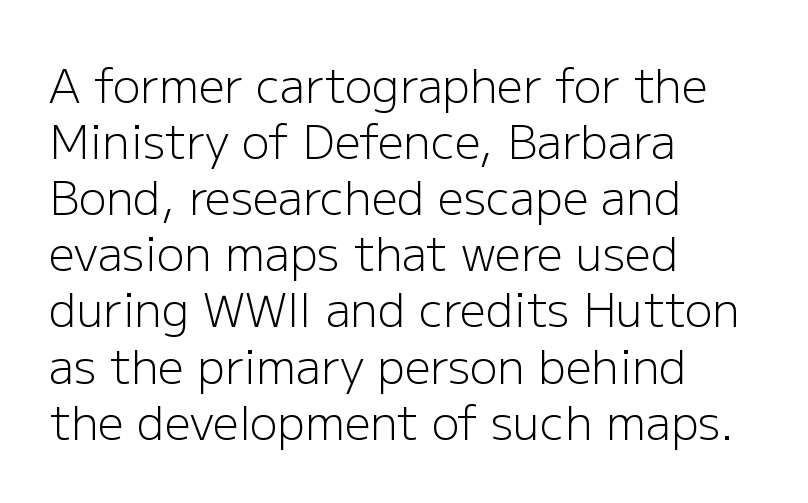
The image shows 46 px light sans-serif type, upright; set left-aligned, line spacing 1.22x, normal letter spacing, not underlined; low stroke contrast and a medium x-height.
